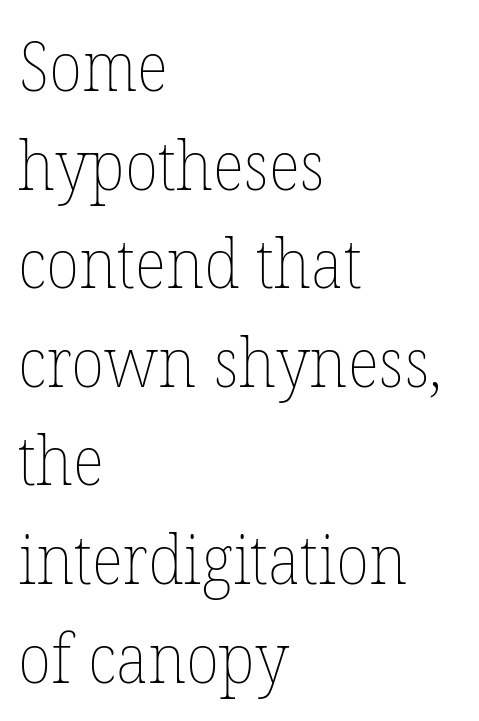
The image shows 68 px thin type, upright; set left-aligned, normal line spacing (1.45x), normal letter spacing, not underlined; low stroke contrast and a medium x-height.
